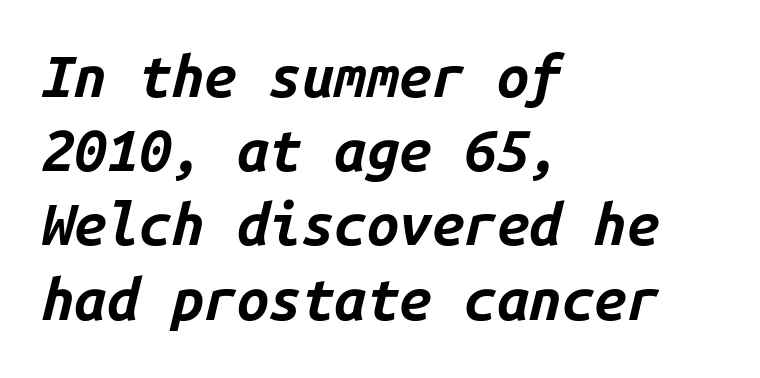
Q: Is the text bold? A: Yes.
Q: Is the text italic (slanted)? A: Yes, it leans right by about 14 degrees.
Q: Is the text underlined? A: No.
Q: How is the paragraph aligned? A: Left-aligned.
Q: Is the spacing between letters normal or unusually wide? A: Normal.
Q: Is the spacing between lines tight, normal or loose? A: Normal.
Q: Width (condensed, normal, or wide)? A: Normal.
Q: Stroke contrast? A: Low.
Q: x-height? A: Medium.
Q: Monospaced? A: Yes.
